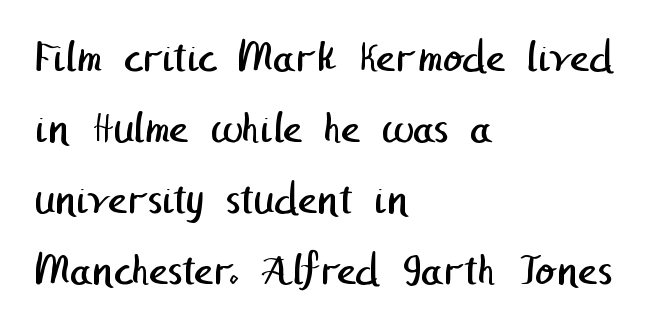
The image shows 46 px regular-weight sans-serif type; set left-aligned, normal line spacing (1.54x), normal letter spacing, not underlined; low stroke contrast and a medium x-height.
